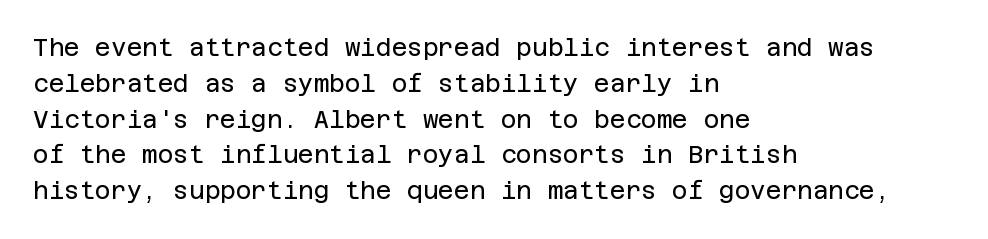
The setting favours the left margin, as ordinary paragraphs usually do. Upright lettering throughout. Letter spacing: default. No chunkiness to these letters — they're not bold.
